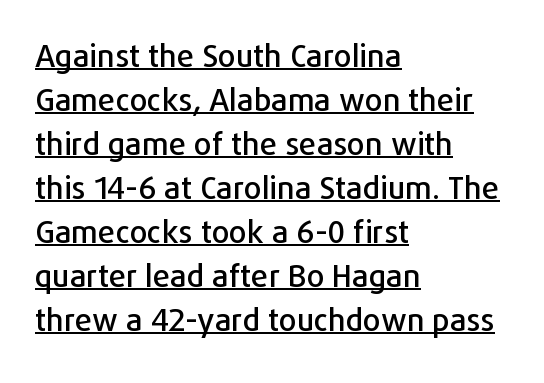
The image shows 31 px sans-serif type, upright; set left-aligned, normal line spacing (1.42x), normal letter spacing, underlined; low stroke contrast and a medium x-height.
